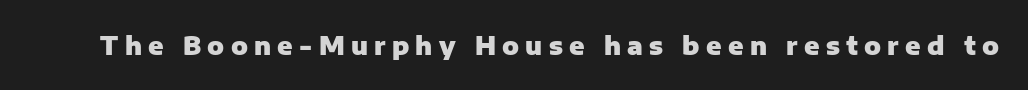
The image shows 25 px bold type, upright; set unusually wide letter spacing (+0.25 em), not underlined.
